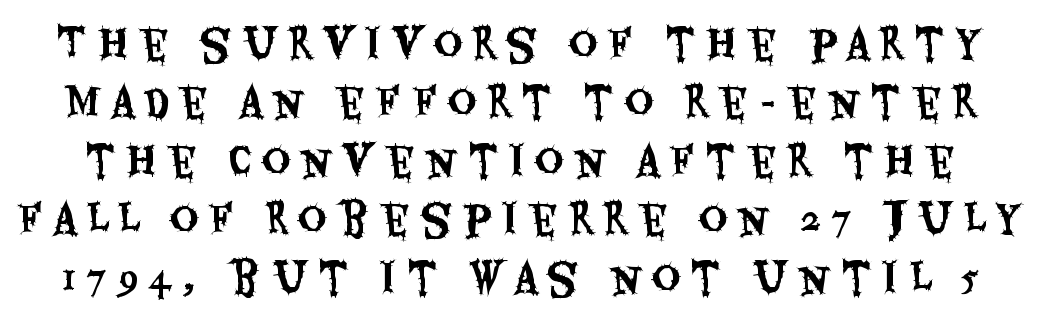
Characters follow at a spacing far wider than the type designer built in. Quick note: underline off. The space between consecutive lines is moderate. Regarding serifs, this sample does without them. Each letter keeps its own natural width here, so spacing adapts to shape. The letters stand straight up with perfectly vertical stems.
